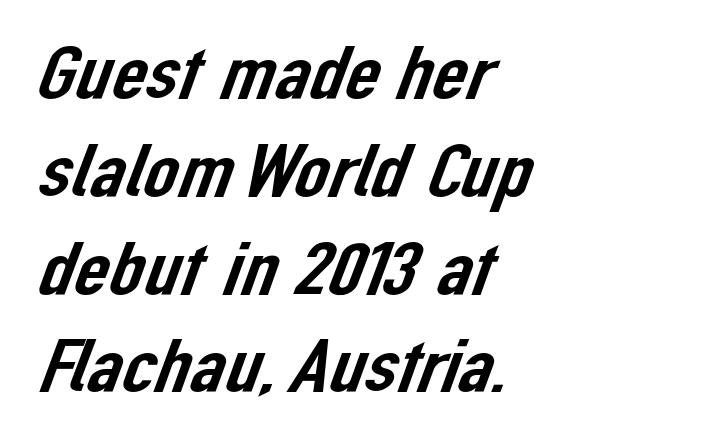
Is this a sans? Yes — the strokes have no serifs. Regarding leading, the lines here are spaced in the standard way. Letters rest on an invisible, unmarked baseline. A typesetter would call this zero additional tracking. Casual observation: everything's shoved over to the left. Is this a fixed-width face? No — the glyphs have proportional, varying widths.
